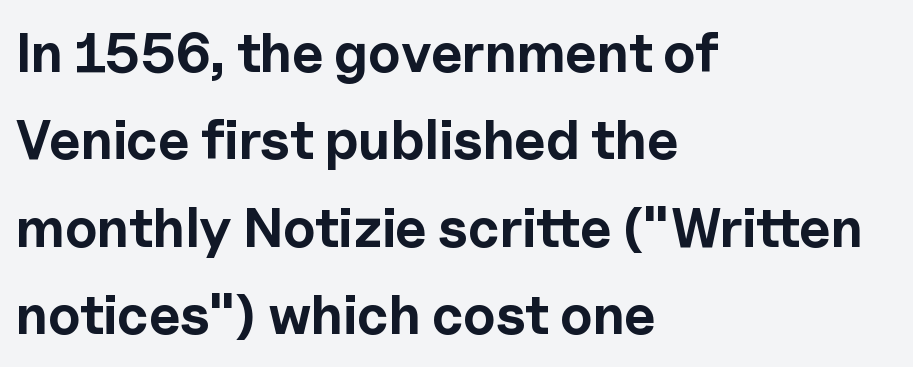
{"serif": "no", "italic": "no", "bold": "yes", "weight": "bold", "width": "normal", "x_height": "medium", "monospaced": "no", "underline": "no", "align": "left", "line_spacing": "normal", "line_spacing_ratio": 1.59, "letter_spacing": "normal", "letter_spacing_em": 0.0, "glyph_px": 55}
